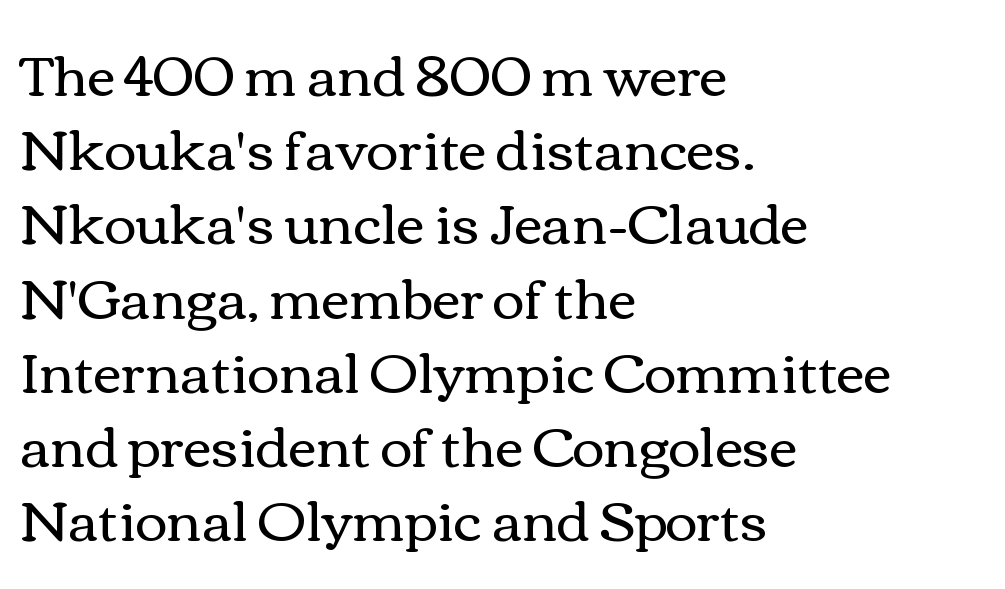
{"italic": "no", "bold": "no", "weight": "regular", "width": "wide", "x_height": "medium", "monospaced": "no", "underline": "no", "align": "left", "line_spacing": "normal", "line_spacing_ratio": 1.35, "letter_spacing": "normal", "letter_spacing_em": 0.0, "glyph_px": 55}
